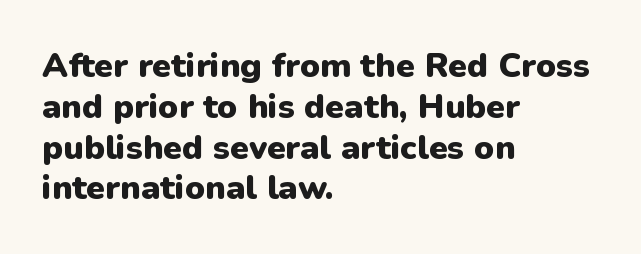
Q: Is the text bold? A: Yes.
Q: Is the text italic (slanted)? A: No, it is upright.
Q: Is the typeface a serif or a sans-serif typeface? A: Sans-serif.
Q: Is the text underlined? A: No.
Q: How is the paragraph aligned? A: Left-aligned.
Q: Is the spacing between letters normal or unusually wide? A: Normal.
Q: Width (condensed, normal, or wide)? A: Normal.
Q: Stroke contrast? A: Low.
Q: x-height? A: Medium.
Q: Monospaced? A: No.
